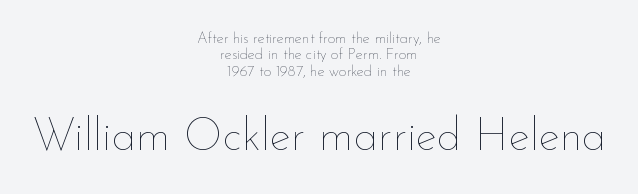
This sample uses an upright cut, with every glyph sitting square on the baseline. A light-to-regular cut is what we see here. Varying glyph widths throughout — classic text-font behaviour. The type is set solid horizontally, with unmodified tracking. The paragraph shown floats in the horizontal middle. The gap between lines stays unmarked.
